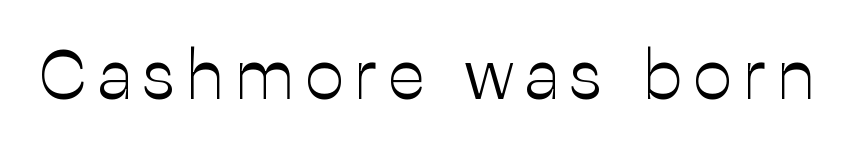
The image shows 69 px light sans-serif type, upright; set not underlined; low stroke contrast and a medium x-height.
